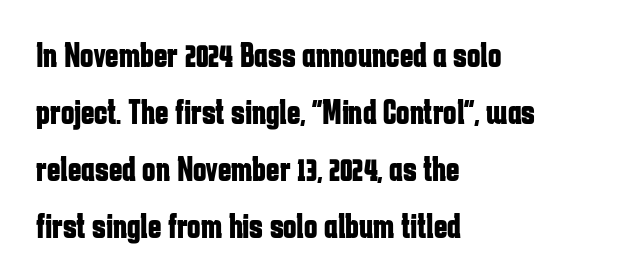
The image shows 36 px bold, condensed sans-serif type, upright; set left-aligned, normal line spacing (1.58x), normal letter spacing, not underlined; low stroke contrast and a medium x-height.
